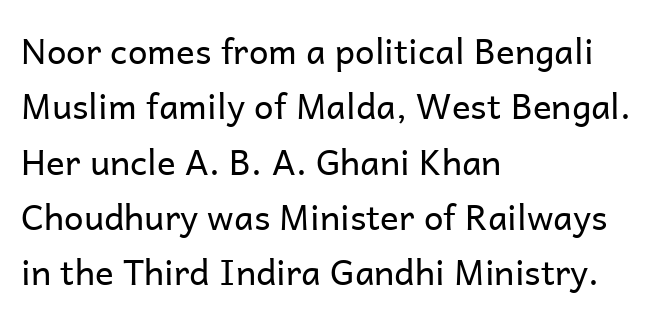
Q: Is the text bold? A: No.
Q: Is the text italic (slanted)? A: No, it is upright.
Q: Is the typeface a serif or a sans-serif typeface? A: Sans-serif.
Q: Is the text underlined? A: No.
Q: How is the paragraph aligned? A: Left-aligned.
Q: Is the spacing between letters normal or unusually wide? A: Normal.
Q: Is the spacing between lines tight, normal or loose? A: Normal.
Q: Width (condensed, normal, or wide)? A: Normal.
Q: Stroke contrast? A: Low.
Q: x-height? A: Medium.
Q: Monospaced? A: No.
